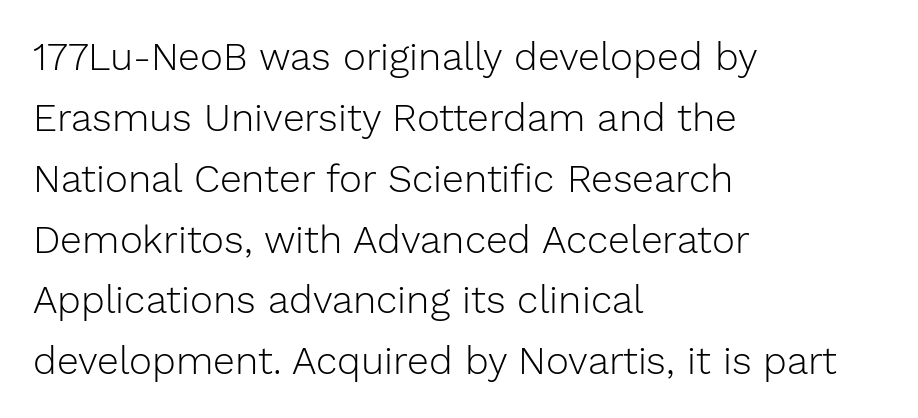
The image shows 39 px light sans-serif type, upright; set left-aligned, normal line spacing (1.56x), normal letter spacing, not underlined; low stroke contrast and a medium x-height.
